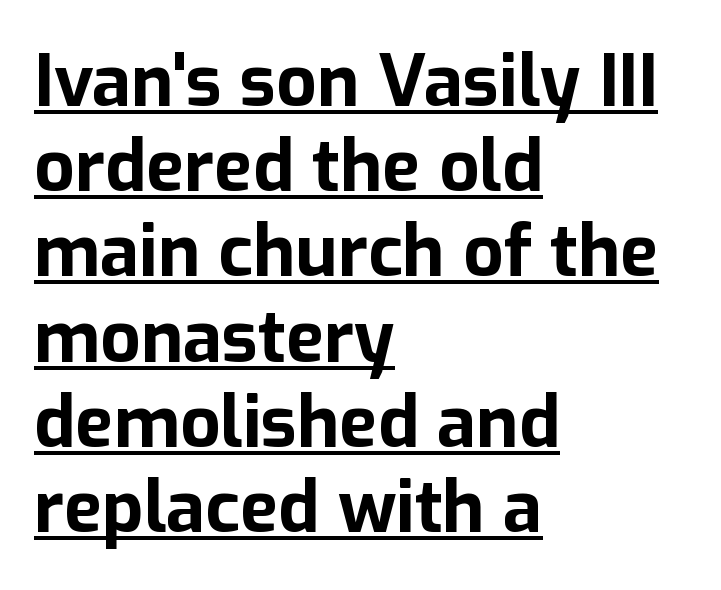
Spacing between characters is what you'd get straight out of the box. Strong, thick strokes mark this as bold type. The typesetter chose a ragged-right arrangement here. The typeface chosen for these lines omits serifs. Do the characters align in a grid? No, the font is proportional. Compared with undecorated copy, this sample adds a rule below the words.
